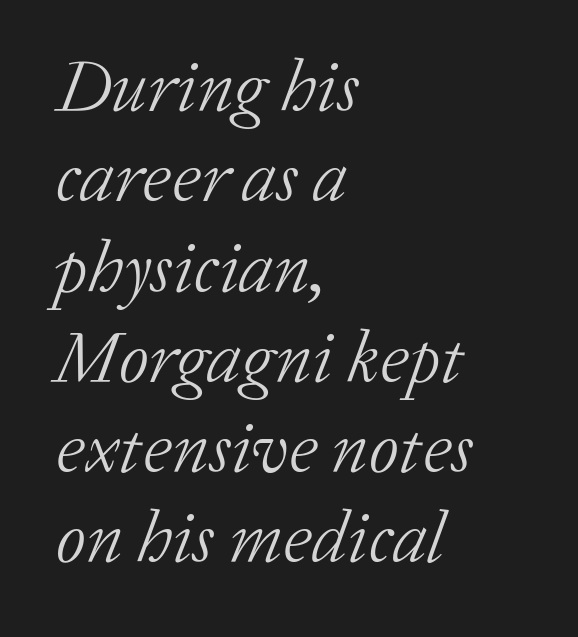
The image shows 74 px light serif type, italic (leaning right); set left-aligned, line spacing 1.22x, normal letter spacing, not underlined; low stroke contrast and a medium x-height.
